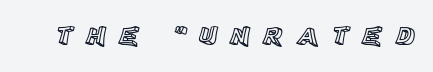
Tracking here is generous; glyphs stand well apart from one another. A clean baseline with only descenders dipping below it.
